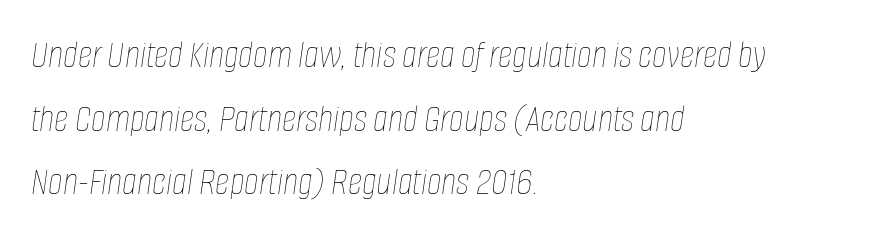
Q: Is the text bold? A: No.
Q: Is the text italic (slanted)? A: Yes, it leans right by about 8 degrees.
Q: Is the text underlined? A: No.
Q: How is the paragraph aligned? A: Left-aligned.
Q: Is the spacing between letters normal or unusually wide? A: Normal.
Q: Is the spacing between lines tight, normal or loose? A: Normal.
Q: Width (condensed, normal, or wide)? A: Condensed.
Q: Stroke contrast? A: Low.
Q: x-height? A: Large.
Q: Monospaced? A: No.
